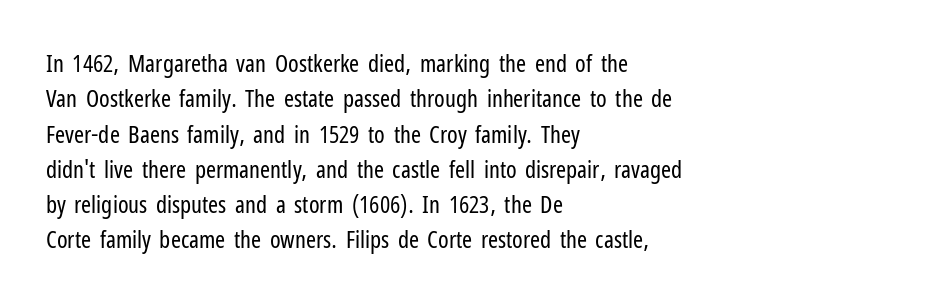
{"italic": "no", "bold": "no", "underline": "no", "align": "left", "line_spacing": "normal", "line_spacing_ratio": 1.47, "letter_spacing": "normal", "letter_spacing_em": 0.0, "glyph_px": 24}
